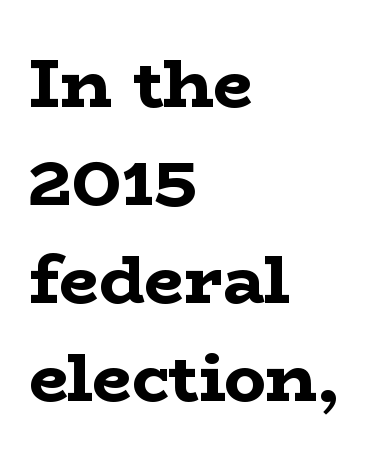
The image shows 69 px bold, wide serif type, upright; set left-aligned, normal line spacing (1.42x), normal letter spacing, not underlined; low stroke contrast and a medium x-height.
